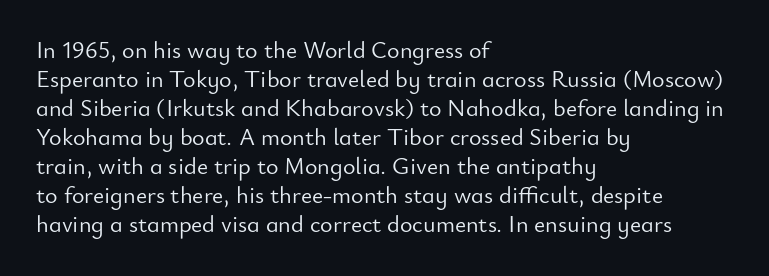
The image shows 24 px text type, upright; set left-aligned, line spacing 1.21x, normal letter spacing, not underlined.
